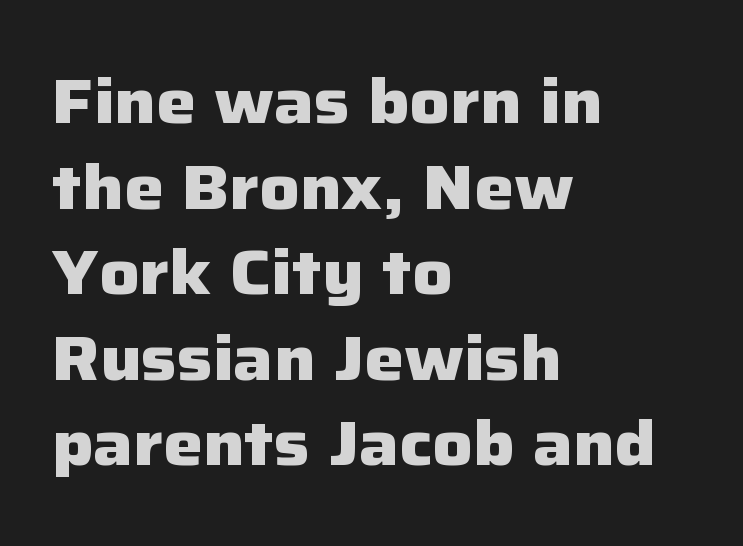
Plain, unruled lines of type. The type sits square on the baseline with zero lean. This block has exactly the height ordinary leading produces. The face used here is a sans, in the tradition of grotesques and geometrics. Proportional: the letters do not fall into vertical columns. These lines are set flush left with a ragged right edge.
